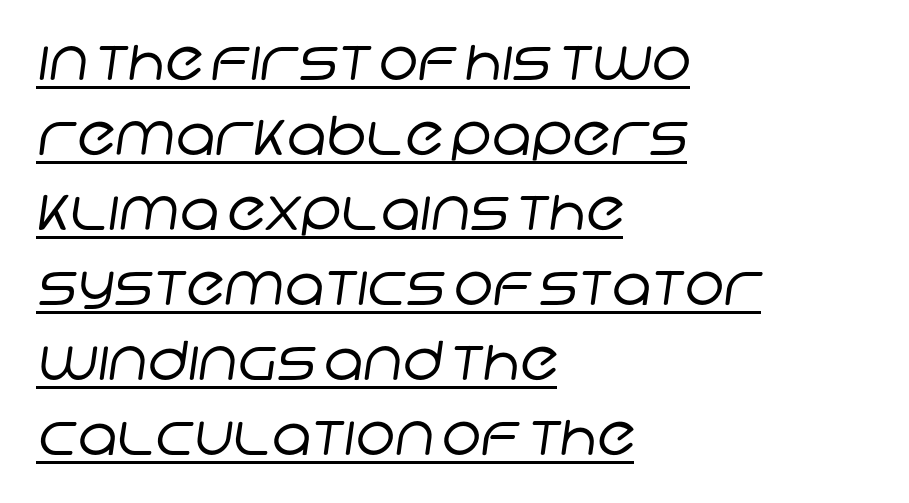
Q: Is the text bold? A: No.
Q: Is the typeface a serif or a sans-serif typeface? A: Sans-serif.
Q: Is the text underlined? A: Yes.
Q: How is the paragraph aligned? A: Left-aligned.
Q: Is the spacing between letters normal or unusually wide? A: Normal.
Q: Is the spacing between lines tight, normal or loose? A: Normal.
Q: Width (condensed, normal, or wide)? A: Normal.
Q: Stroke contrast? A: Low.
Q: x-height? A: Large.
Q: Monospaced? A: No.
